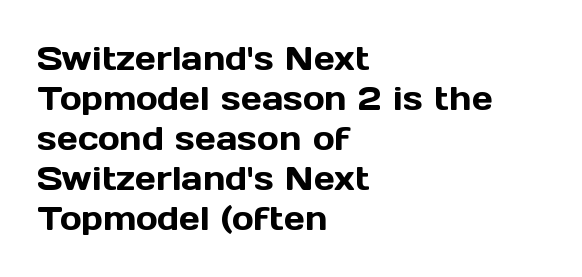
Q: Is the text italic (slanted)? A: No, it is upright.
Q: Is the typeface a serif or a sans-serif typeface? A: Sans-serif.
Q: Is the text underlined? A: No.
Q: How is the paragraph aligned? A: Left-aligned.
Q: Is the spacing between letters normal or unusually wide? A: Normal.
Q: Width (condensed, normal, or wide)? A: Normal.
Q: x-height? A: Medium.
Q: Monospaced? A: No.
